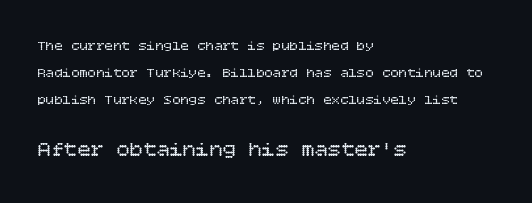
Q: Is the text bold? A: No.
Q: Is the text italic (slanted)? A: No, it is upright.
Q: Is the text underlined? A: No.
Q: How is the paragraph aligned? A: Left-aligned.
Q: Is the spacing between letters normal or unusually wide? A: Normal.
Q: Is the spacing between lines tight, normal or loose? A: Loose.
Q: Which block of text is set in a larger size, the first (top) or the second (bottom)? A: The second (bottom) one.
